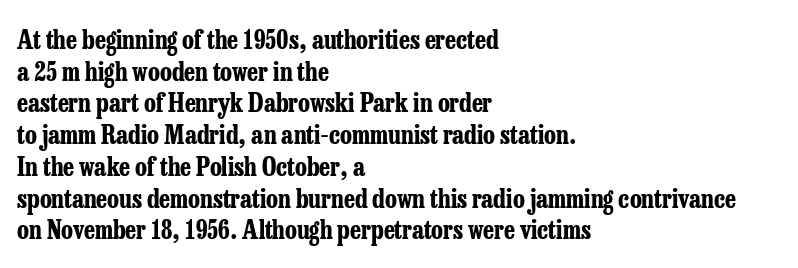
Q: Is the text bold? A: Yes.
Q: Is the text italic (slanted)? A: No, it is upright.
Q: Is the text underlined? A: No.
Q: How is the paragraph aligned? A: Left-aligned.
Q: Is the spacing between letters normal or unusually wide? A: Normal.
Q: Is the spacing between lines tight, normal or loose? A: Normal.
